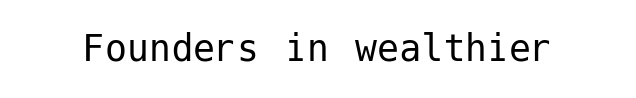
{"serif": "no", "italic": "no", "bold": "no", "weight": "regular", "width": "normal", "stroke_contrast": "low", "x_height": "medium", "underline": "no", "letter_spacing": "normal", "letter_spacing_em": 0.0, "glyph_px": 44}
